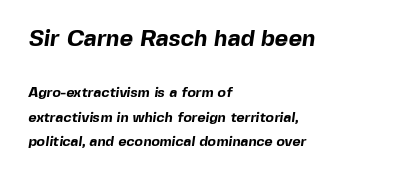
{"bold": "yes", "underline": "no", "align": "left", "line_spacing_ratio": 1.74, "letter_spacing": "normal", "letter_spacing_em": 0.0, "larger_block": "first", "size_ratio": 1.64, "glyph_px": 23}
